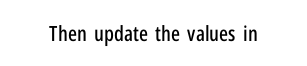
{"italic": "no", "underline": "no", "letter_spacing": "normal", "letter_spacing_em": 0.0, "glyph_px": 21}
